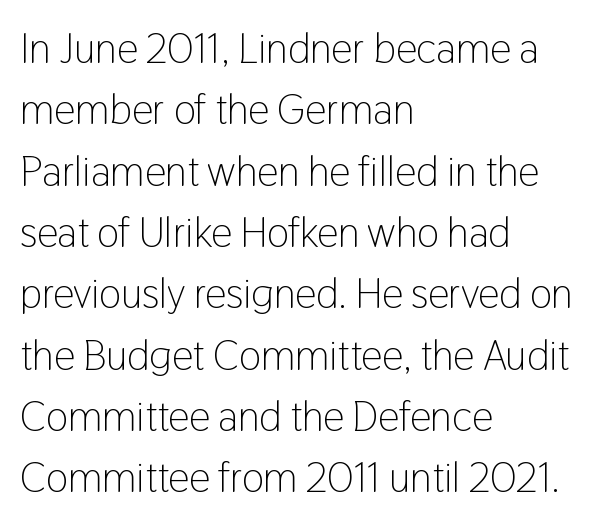
Do the letters lean? They stand straight. One glance says typical: line gaps are just what's usual. Note the varied advance widths — an 'i' is clearly narrower than an 'm'. The tracking reads as untouched default to a designer's eye.
